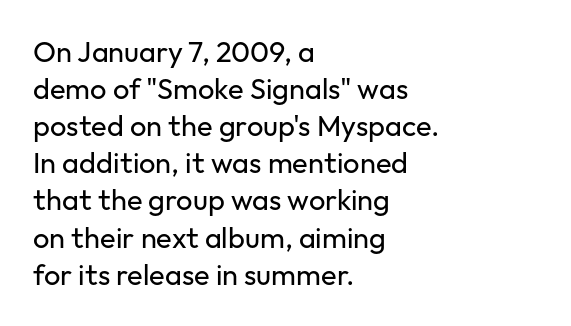
{"serif": "no", "italic": "no", "bold": "no", "weight": "regular", "width": "normal", "stroke_contrast": "low", "x_height": "medium", "monospaced": "no", "underline": "no", "align": "left", "line_spacing": "normal", "line_spacing_ratio": 1.28, "letter_spacing": "normal", "letter_spacing_em": 0.0, "glyph_px": 29}
